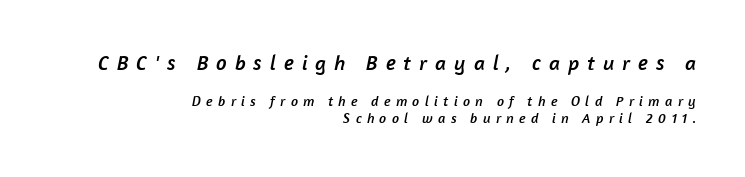
The image shows 21 px text type; set right-aligned, line spacing 1.24x, unusually wide letter spacing (+0.38 em), not underlined; the first (top) block is 1.5x larger.
